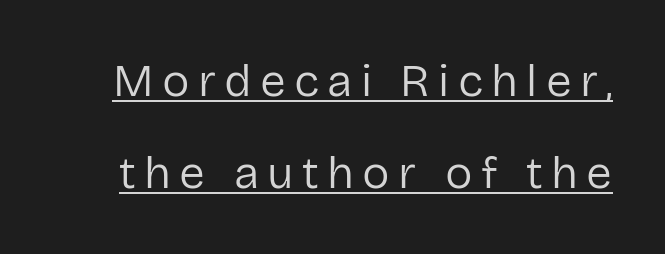
{"serif": "no", "italic": "no", "bold": "no", "weight": "regular", "width": "normal", "stroke_contrast": "low", "x_height": "medium", "monospaced": "no", "underline": "yes", "line_spacing": "loose", "line_spacing_ratio": 2.0, "glyph_px": 46}
